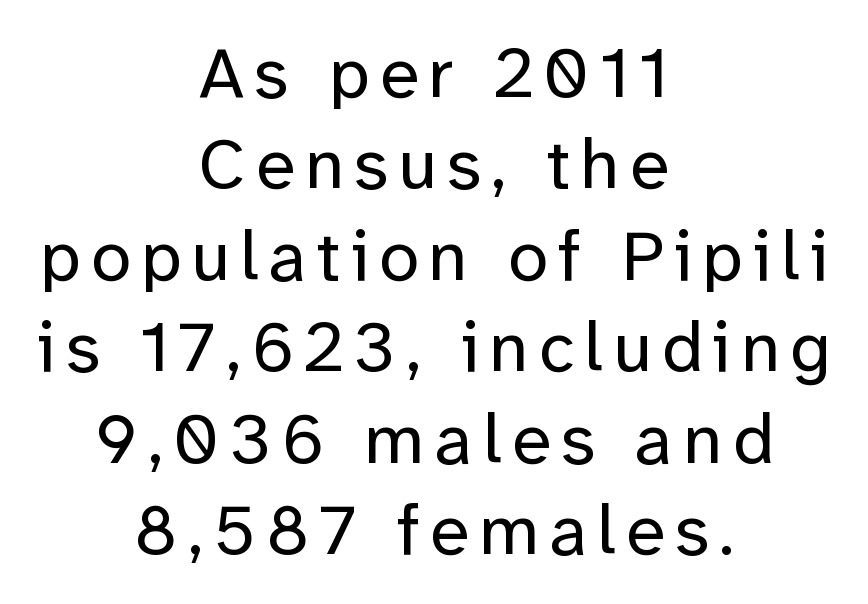
Q: Is the text bold? A: No.
Q: Is the text italic (slanted)? A: No, it is upright.
Q: Is the typeface a serif or a sans-serif typeface? A: Sans-serif.
Q: Is the text underlined? A: No.
Q: How is the paragraph aligned? A: Centered.
Q: Is the spacing between lines tight, normal or loose? A: Normal.
Q: Width (condensed, normal, or wide)? A: Normal.
Q: Stroke contrast? A: Low.
Q: x-height? A: Medium.
Q: Monospaced? A: No.
